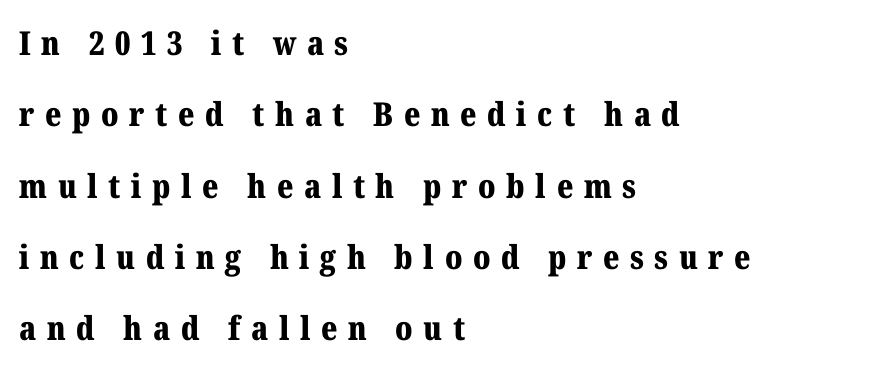
{"serif": "yes", "italic": "no", "bold": "yes", "weight": "bold", "width": "normal", "stroke_contrast": "medium", "x_height": "medium", "monospaced": "no", "underline": "no", "align": "left", "line_spacing": "loose", "line_spacing_ratio": 2.16, "letter_spacing": "wide", "letter_spacing_em": 0.32, "glyph_px": 33}
